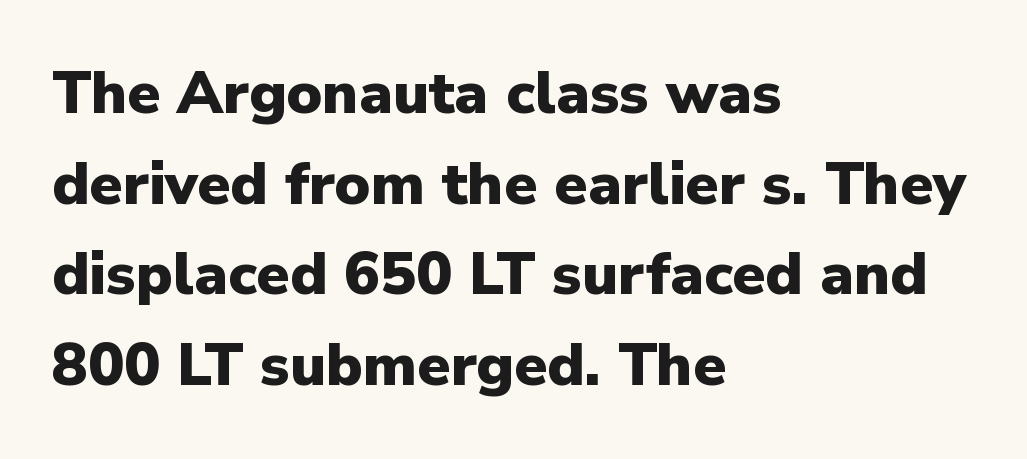
{"serif": "no", "italic": "no", "bold": "yes", "weight": "heavy", "width": "normal", "stroke_contrast": "low", "x_height": "medium", "monospaced": "no", "underline": "no", "align": "left", "line_spacing": "normal", "line_spacing_ratio": 1.51, "letter_spacing": "normal", "letter_spacing_em": 0.0, "glyph_px": 60}
